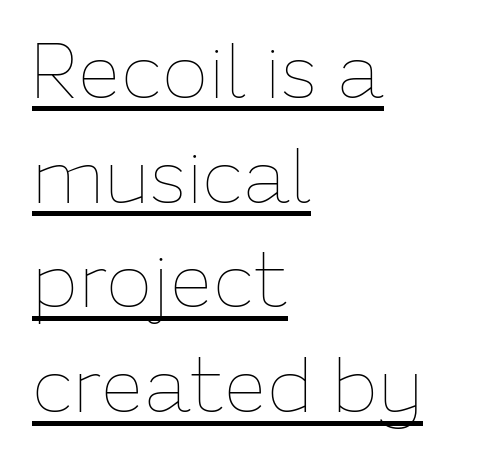
Q: Is the text bold? A: No.
Q: Is the text italic (slanted)? A: No, it is upright.
Q: Is the text underlined? A: Yes.
Q: How is the paragraph aligned? A: Left-aligned.
Q: Is the spacing between letters normal or unusually wide? A: Normal.
Q: Is the spacing between lines tight, normal or loose? A: Normal.
Q: Width (condensed, normal, or wide)? A: Normal.
Q: Stroke contrast? A: Low.
Q: x-height? A: Medium.
Q: Monospaced? A: No.
